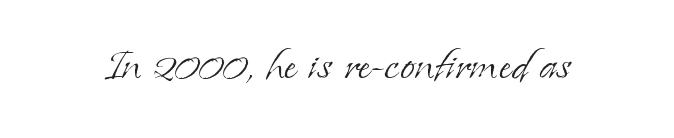
Varying glyph widths throughout — classic text-font behaviour. Unmarked baselines from the first word to the last. Stroke terminals: seriffed. Heaviness? Minimal to ordinary, like unemphasized prose.
